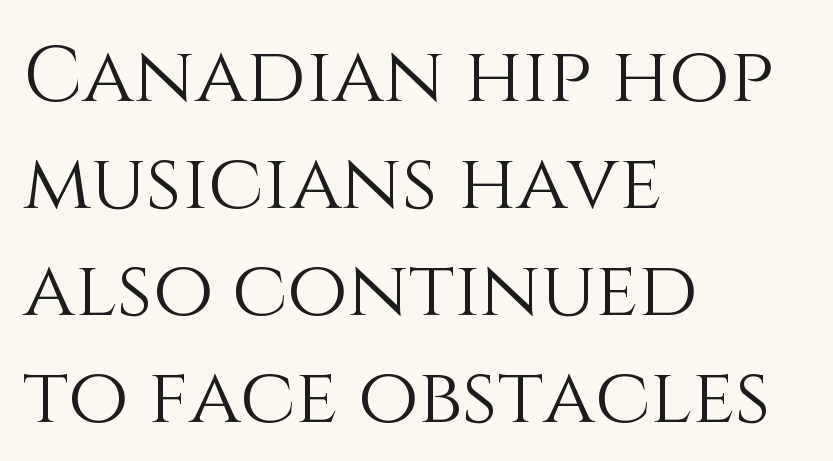
The image shows 78 px light type, upright; set left-aligned, normal line spacing (1.37x), normal letter spacing, not underlined; medium stroke contrast and a large x-height.
